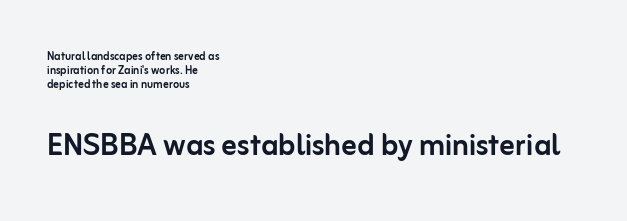
Which margin do the lines hug? The left one — the right edge is uneven. The face used here is rendered with its standard letterfit. Characters remain perfectly vertical along every line. The lower block of text is set noticeably larger than the block above it. Spacing verdict: proportional, widths tailored to each character. Stroke terminals: plain, sans-serif.
